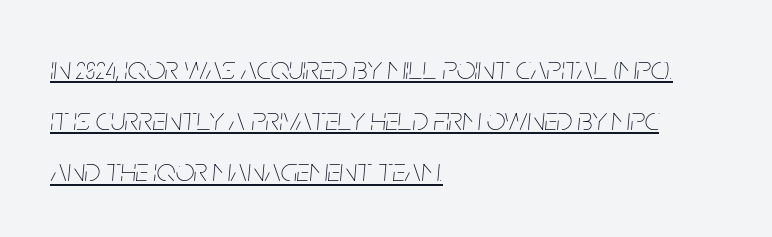
{"italic": "yes", "lean": "right", "slant_degrees": 5, "bold": "no", "weight": "thin", "width": "condensed", "stroke_contrast": "low", "x_height": "large", "monospaced": "no", "underline": "yes", "align": "left", "line_spacing": "normal", "line_spacing_ratio": 1.55, "letter_spacing": "normal", "letter_spacing_em": 0.0, "glyph_px": 33}
